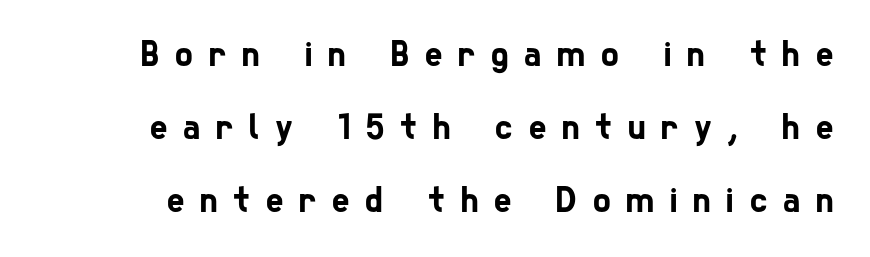
The image shows 37 px condensed sans-serif type; set loose line spacing (1.97x), unusually wide letter spacing (+0.43 em), not underlined; low stroke contrast and a medium x-height.
